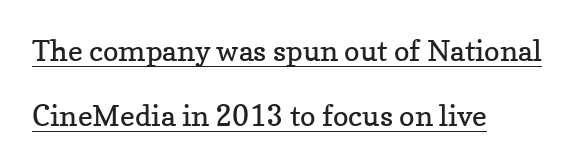
The image shows 29 px regular-weight serif type, upright; set left-aligned, loose line spacing (2.24x), normal letter spacing, underlined; low stroke contrast and a medium x-height.
